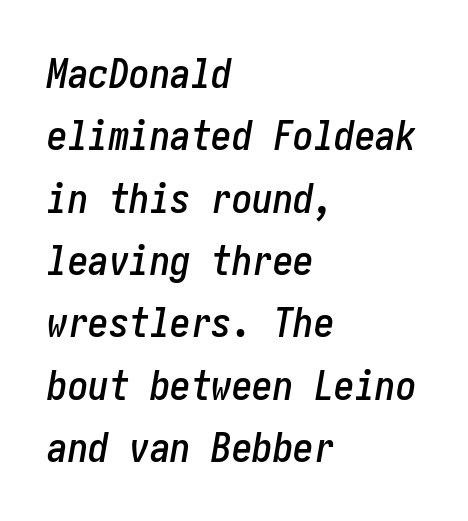
Q: Is the text italic (slanted)? A: Yes, it leans right by about 10 degrees.
Q: Is the text underlined? A: No.
Q: How is the paragraph aligned? A: Left-aligned.
Q: Is the spacing between letters normal or unusually wide? A: Normal.
Q: Is the spacing between lines tight, normal or loose? A: Normal.
Q: Width (condensed, normal, or wide)? A: Condensed.
Q: Stroke contrast? A: Low.
Q: x-height? A: Medium.
